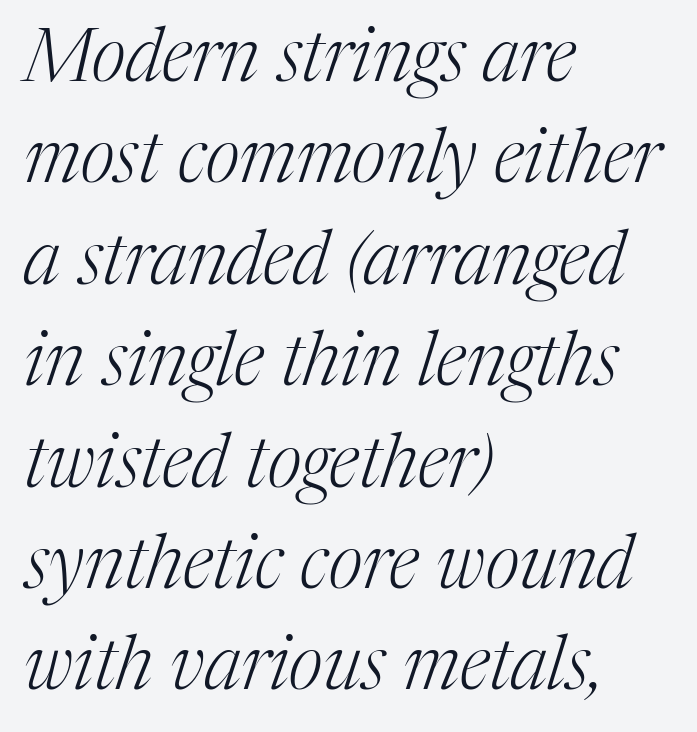
The image shows 74 px light serif type, italic (leaning right); set left-aligned, normal line spacing (1.37x), normal letter spacing, not underlined; medium stroke contrast and a medium x-height.
